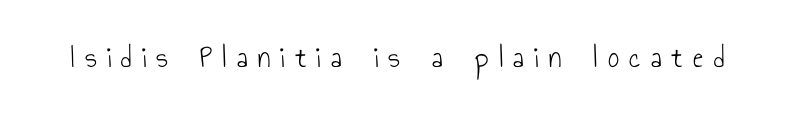
The image shows 31 px light, condensed sans-serif type, upright; set unusually wide letter spacing (+0.33 em), not underlined; low stroke contrast and a small x-height.
